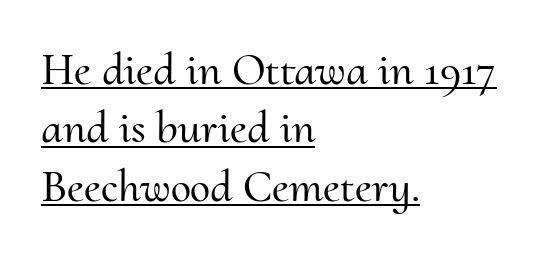
Character widths vary here, with narrow letters taking less room than wide ones. Short and long lines alike share a common starting point at left. Honestly, the letter spacing is just normal — you wouldn't notice it. Nope, not italic — everything's standing straight.
